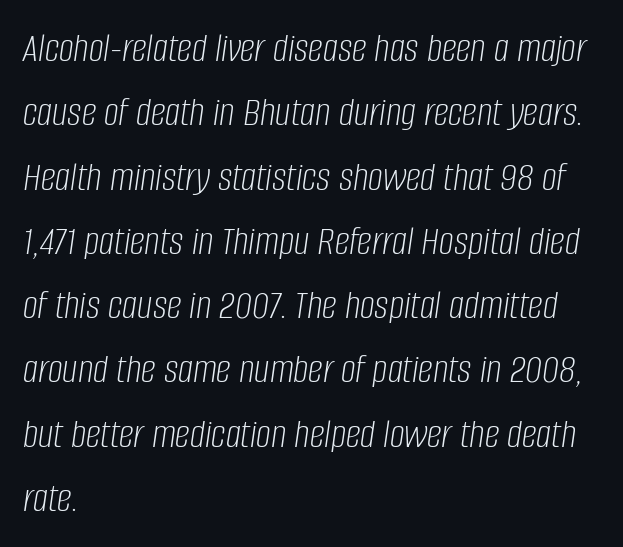
Q: Is the text bold? A: No.
Q: Is the text italic (slanted)? A: Yes, it leans right by about 8 degrees.
Q: Is the text underlined? A: No.
Q: How is the paragraph aligned? A: Left-aligned.
Q: Is the spacing between letters normal or unusually wide? A: Normal.
Q: Is the spacing between lines tight, normal or loose? A: Normal.
Q: Width (condensed, normal, or wide)? A: Condensed.
Q: Stroke contrast? A: Low.
Q: x-height? A: Large.
Q: Monospaced? A: No.
